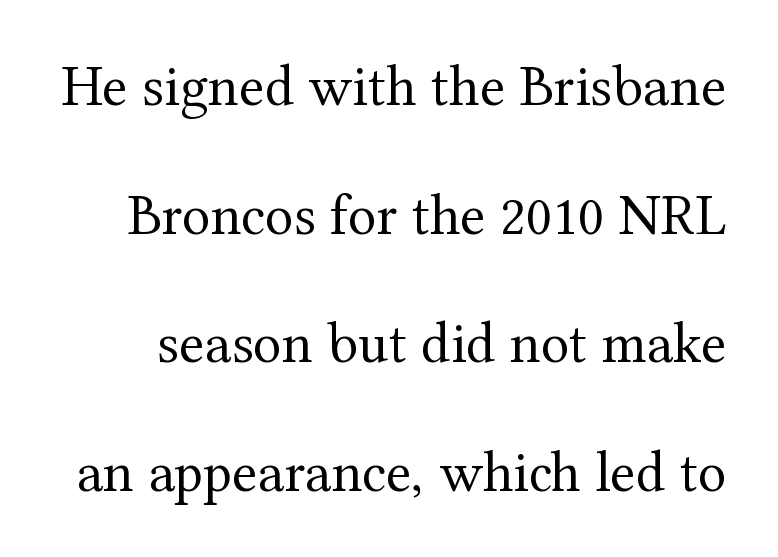
{"serif": "yes", "italic": "no", "bold": "no", "weight": "regular", "width": "normal", "stroke_contrast": "medium", "x_height": "medium", "monospaced": "no", "underline": "no", "line_spacing": "loose", "line_spacing_ratio": 2.18, "letter_spacing": "normal", "letter_spacing_em": 0.0, "glyph_px": 59}
